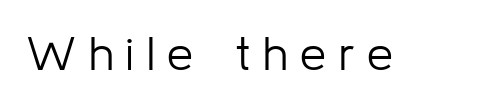
Students, note that the glyphs here are deliberately spaced far apart. The letterforms sit at book weight or below. The glyphs in this specimen are sans serif. Plain, unruled lines of type.
